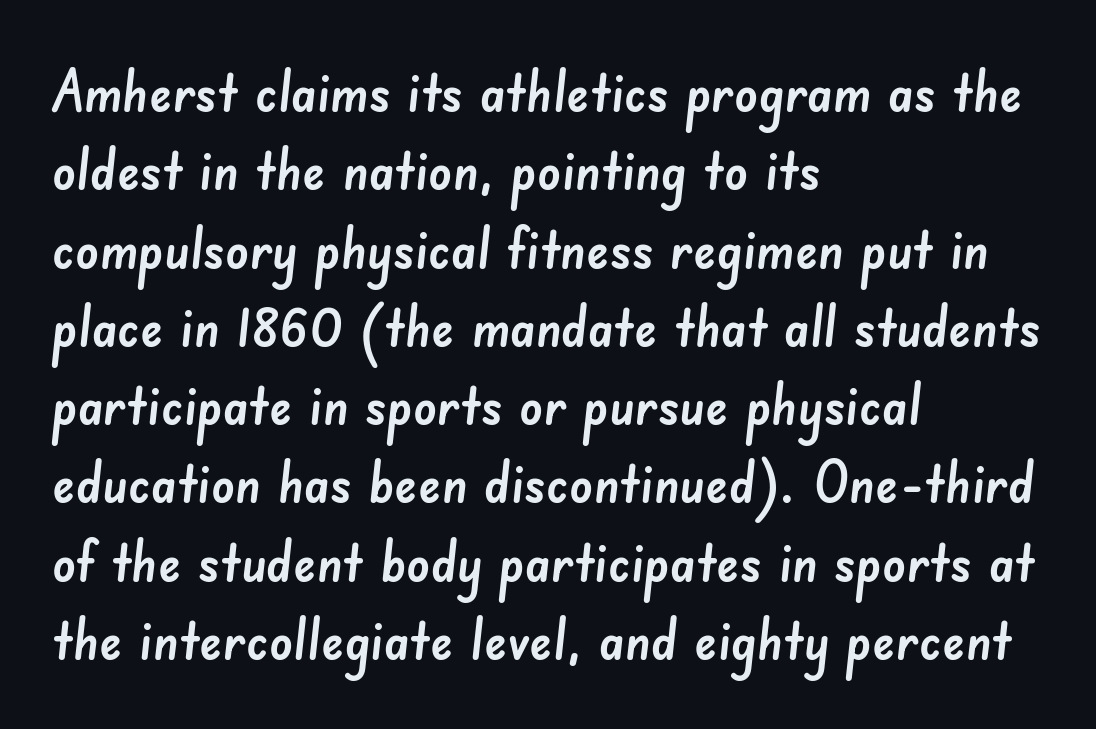
Q: Is the typeface a serif or a sans-serif typeface? A: Sans-serif.
Q: Is the text underlined? A: No.
Q: How is the paragraph aligned? A: Left-aligned.
Q: Is the spacing between letters normal or unusually wide? A: Normal.
Q: Is the spacing between lines tight, normal or loose? A: Normal.
Q: Width (condensed, normal, or wide)? A: Normal.
Q: Stroke contrast? A: Low.
Q: x-height? A: Small.
Q: Monospaced? A: No.
